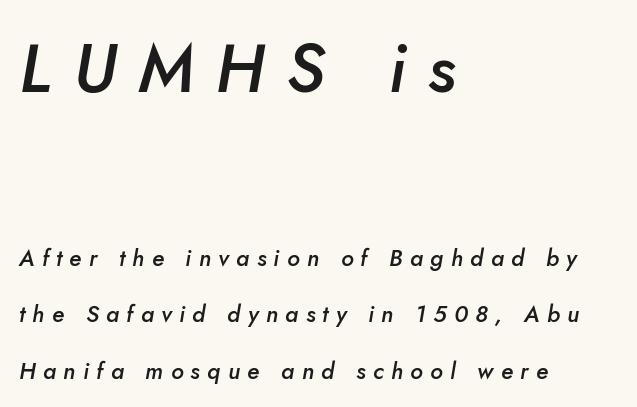
It's the slanting kind of type. Between one letter and the next there's a generous, obvious gap. If you squint, the top block still reads clearly — it's the larger of the two. The compositor pushed each line to the left boundary. Character widths vary here, with narrow letters taking less room than wide ones.
